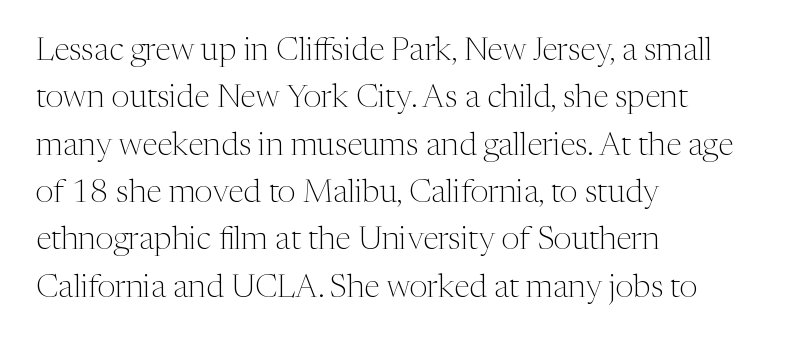
{"serif": "yes", "italic": "no", "bold": "no", "weight": "light", "width": "normal", "stroke_contrast": "medium", "x_height": "medium", "monospaced": "no", "underline": "no", "align": "left", "line_spacing": "normal", "line_spacing_ratio": 1.48, "letter_spacing": "normal", "letter_spacing_em": 0.0, "glyph_px": 32}
